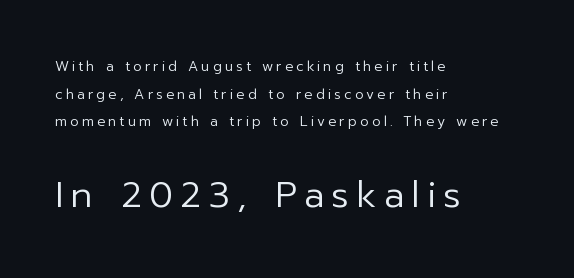
Q: Is the text bold? A: No.
Q: Is the text italic (slanted)? A: No, it is upright.
Q: Is the typeface a serif or a sans-serif typeface? A: Sans-serif.
Q: Is the text underlined? A: No.
Q: How is the paragraph aligned? A: Left-aligned.
Q: Is the spacing between letters normal or unusually wide? A: Unusually wide.
Q: Is the spacing between lines tight, normal or loose? A: Loose.
Q: Which block of text is set in a larger size, the first (top) or the second (bottom)? A: The second (bottom) one.
Q: Width (condensed, normal, or wide)? A: Normal.
Q: Stroke contrast? A: Low.
Q: x-height? A: Medium.
Q: Monospaced? A: No.
